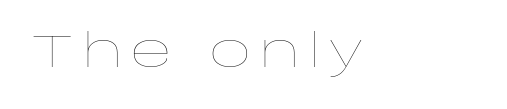
Q: Is the text bold? A: No.
Q: Is the text italic (slanted)? A: No, it is upright.
Q: Is the text underlined? A: No.
Q: How is the paragraph aligned? A: Left-aligned.
Q: Is the spacing between letters normal or unusually wide? A: Unusually wide.
Q: Width (condensed, normal, or wide)? A: Wide.
Q: Stroke contrast? A: Low.
Q: x-height? A: Large.
Q: Monospaced? A: No.
